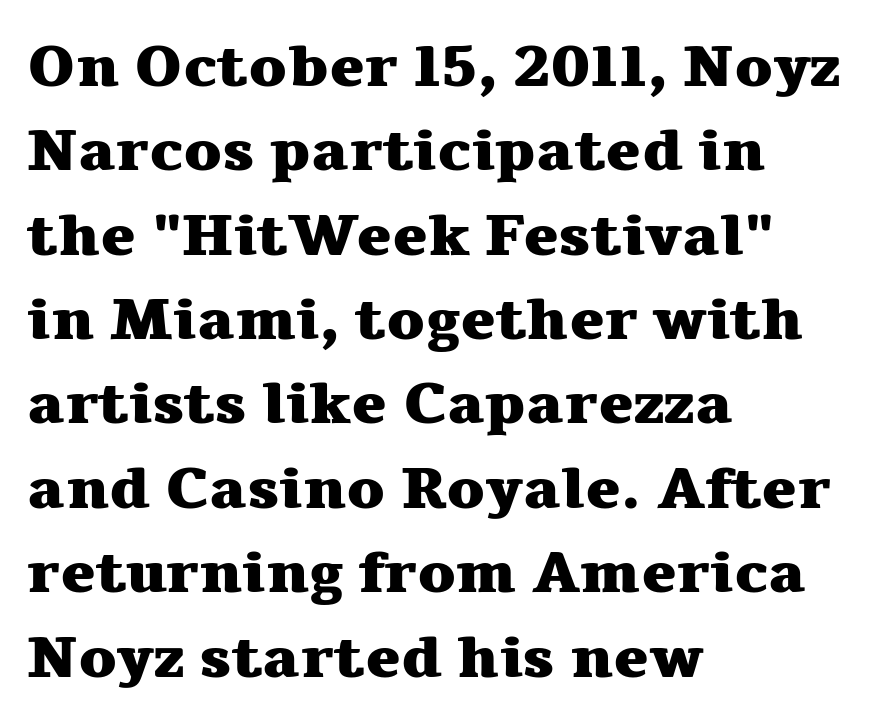
{"serif": "yes", "italic": "no", "bold": "yes", "weight": "heavy", "width": "wide", "stroke_contrast": "medium", "x_height": "medium", "monospaced": "no", "underline": "no", "align": "left", "line_spacing": "normal", "line_spacing_ratio": 1.43, "letter_spacing": "normal", "letter_spacing_em": 0.0, "glyph_px": 59}
